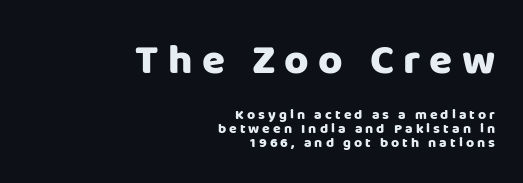
Letters rest on an invisible, unmarked baseline. Note the varied advance widths — an 'i' is clearly narrower than an 'm'. Horizontal alignment here is rightward, an uncommon choice for prose. If you measured baseline to baseline, you'd find a short distance.
